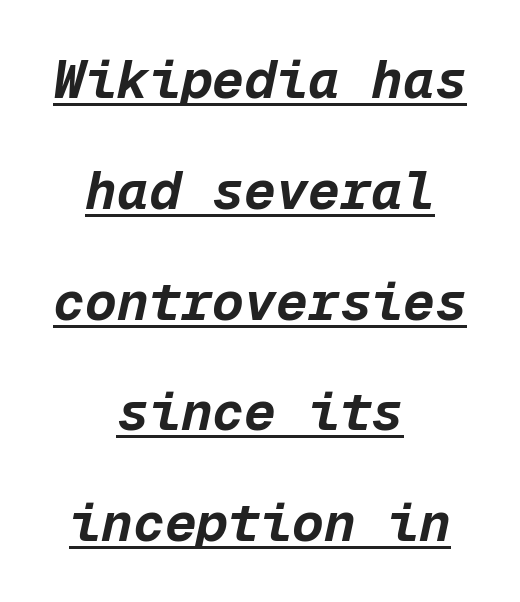
The image shows 53 px bold type, italic (leaning right), monospaced; set centered, loose line spacing (2.09x), normal letter spacing, underlined; low stroke contrast and a medium x-height.
